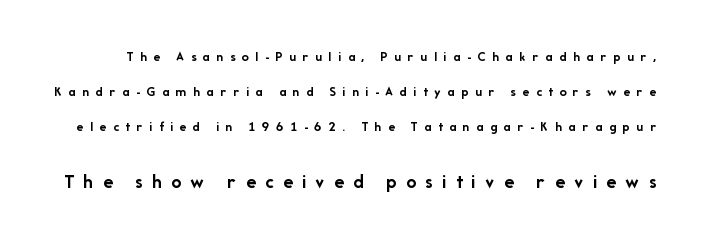
Does the lettering tilt? It doesn't — this is upright. Does extra space separate the letters? Yes, quite a lot of it. Pretty heavy lettering here — definitely bold. The designer gave the closing block more size than the opening block. This sample trades compactness for vertical openness between lines. Unmarked baselines from the first word to the last.
